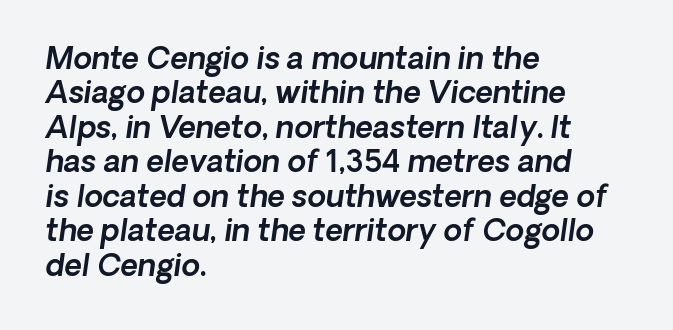
The image shows 30 px text type, italic (leaning right); set left-aligned, tight line spacing (1.15x), normal letter spacing, not underlined; a medium x-height.
